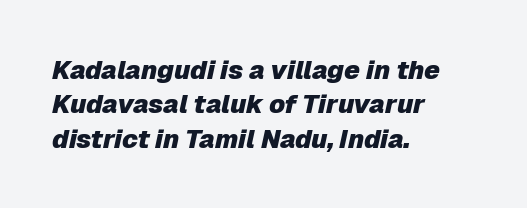
The image shows 26 px bold type, italic (leaning right); set left-aligned, normal line spacing (1.32x), normal letter spacing, not underlined.
